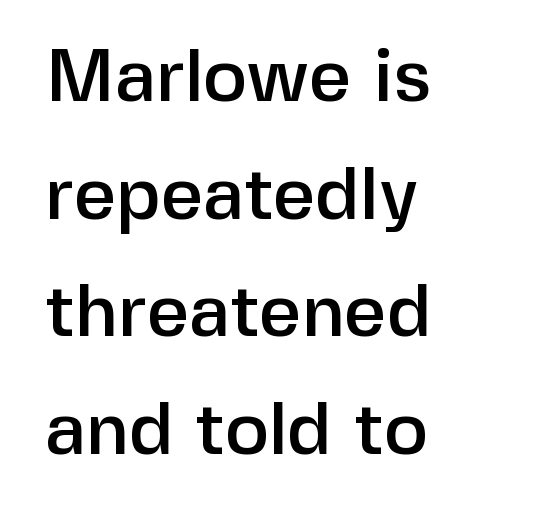
Q: Is the text italic (slanted)? A: No, it is upright.
Q: Is the typeface a serif or a sans-serif typeface? A: Sans-serif.
Q: Is the text underlined? A: No.
Q: How is the paragraph aligned? A: Left-aligned.
Q: Is the spacing between letters normal or unusually wide? A: Normal.
Q: Is the spacing between lines tight, normal or loose? A: Normal.
Q: Width (condensed, normal, or wide)? A: Normal.
Q: Stroke contrast? A: Low.
Q: x-height? A: Medium.
Q: Monospaced? A: No.
